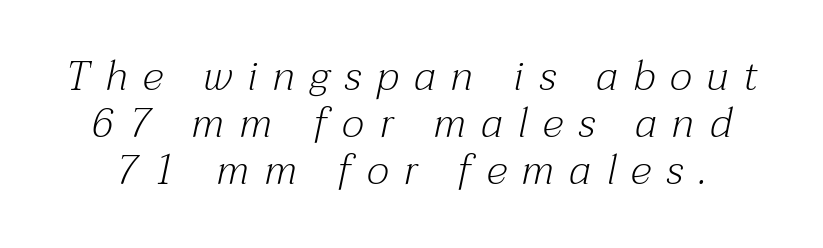
A typesetter would call this heavily tracked-out type. Underlining? Definitely not there. Regarding leading, the lines here are crowded together. Character widths vary here, with narrow letters taking less room than wide ones. The type family on display is of the serif kind.
